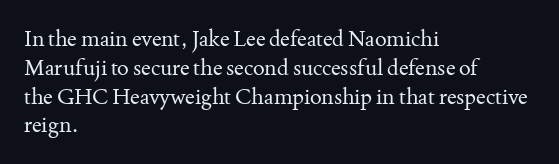
The image shows 22 px text type, upright; set left-aligned, normal line spacing (1.31x), normal letter spacing, not underlined.
